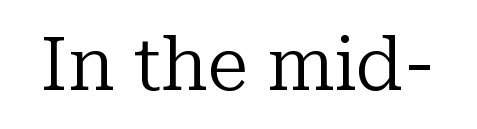
Does the lettering tilt? It doesn't — this is upright. Think standard paragraph weight, or any step lighter than that. Note the varied advance widths — an 'i' is clearly narrower than an 'm'. Quick note: underline off.
